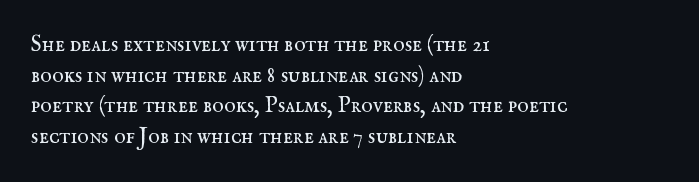
{"italic": "no", "bold": "no", "underline": "no", "align": "left", "line_spacing": "normal", "line_spacing_ratio": 1.39, "letter_spacing": "normal", "letter_spacing_em": 0.0, "glyph_px": 22}
